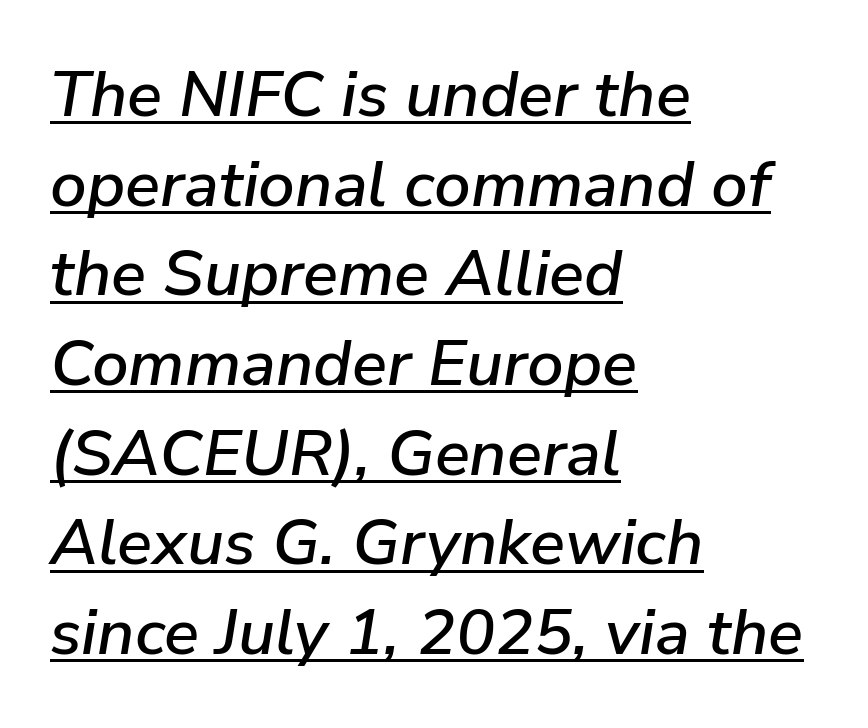
The letters are slanted; this is an italic face. The lines sit at an ordinary, default distance from one another. You could not count columns in this text — the font is proportionally spaced. Like a heading marked for emphasis, these lines bear an underscore. The type is set solid horizontally, with unmodified tracking.
